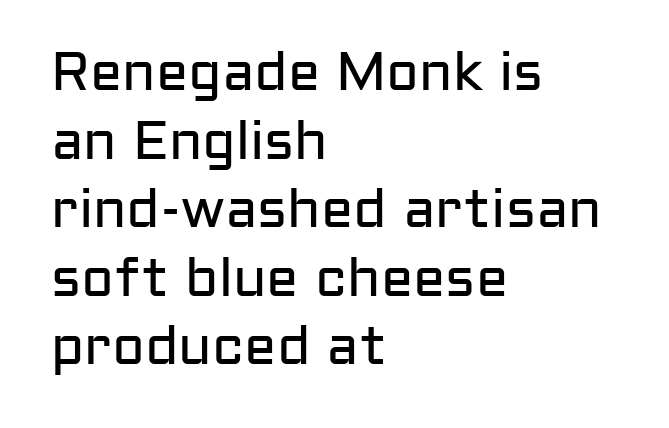
{"serif": "no", "italic": "no", "bold": "no", "weight": "regular", "width": "normal", "stroke_contrast": "low", "x_height": "medium", "monospaced": "no", "underline": "no", "align": "left", "line_spacing": "normal", "line_spacing_ratio": 1.27, "letter_spacing": "normal", "letter_spacing_em": 0.0, "glyph_px": 54}
